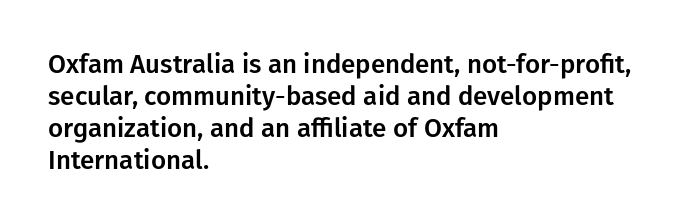
Q: Is the text italic (slanted)? A: No, it is upright.
Q: Is the text underlined? A: No.
Q: How is the paragraph aligned? A: Left-aligned.
Q: Is the spacing between letters normal or unusually wide? A: Normal.
